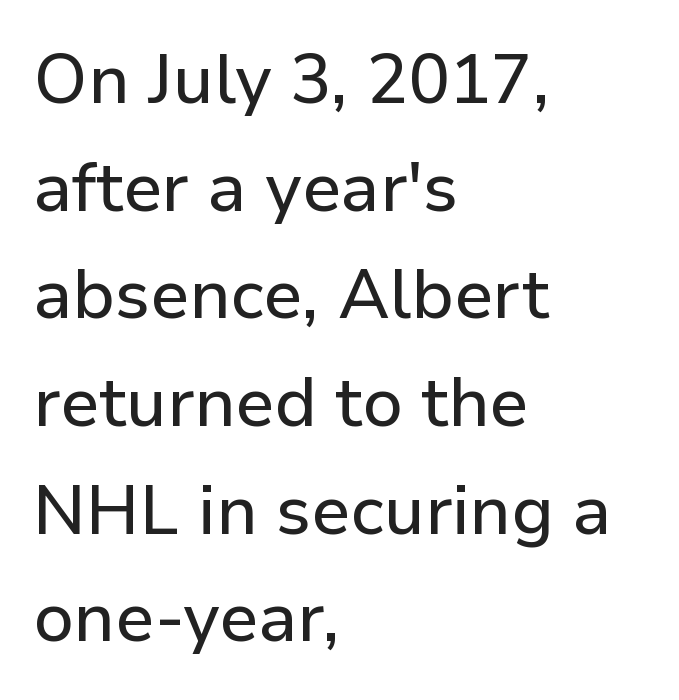
{"serif": "no", "italic": "no", "width": "normal", "stroke_contrast": "low", "x_height": "medium", "monospaced": "no", "underline": "no", "align": "left", "line_spacing": "normal", "line_spacing_ratio": 1.56, "letter_spacing": "normal", "letter_spacing_em": 0.0, "glyph_px": 69}
